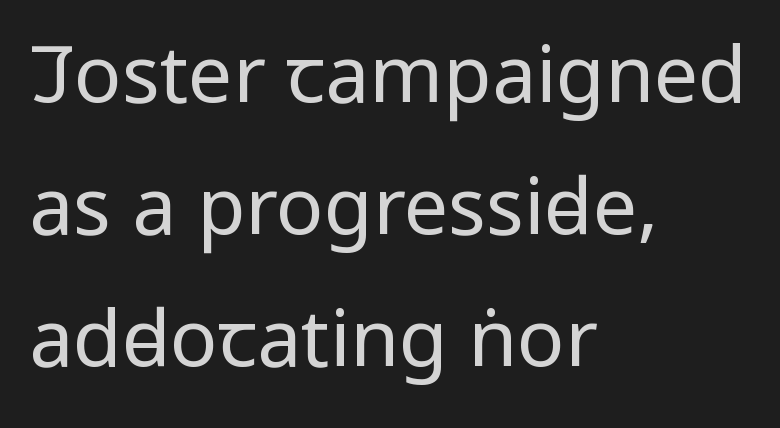
{"serif": "no", "italic": "no", "bold": "no", "weight": "regular", "width": "condensed", "stroke_contrast": "low", "x_height": "large", "monospaced": "no", "underline": "no", "align": "left", "line_spacing": "normal", "line_spacing_ratio": 1.67, "letter_spacing": "normal", "letter_spacing_em": 0.0, "glyph_px": 79}
